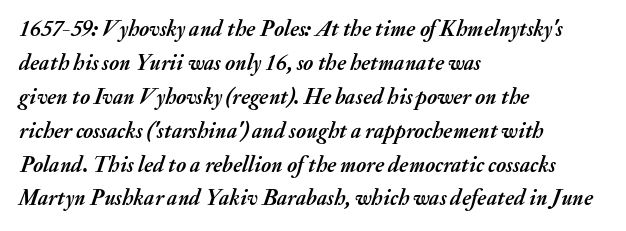
Q: Is the text bold? A: Yes.
Q: Is the text italic (slanted)? A: Yes, it leans right by about 20 degrees.
Q: Is the text underlined? A: No.
Q: How is the paragraph aligned? A: Left-aligned.
Q: Is the spacing between letters normal or unusually wide? A: Normal.
Q: Is the spacing between lines tight, normal or loose? A: Normal.
